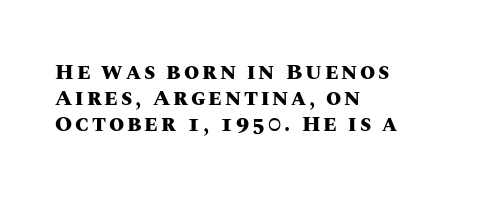
{"italic": "no", "bold": "yes", "underline": "no", "align": "left", "line_spacing_ratio": 1.18, "glyph_px": 22}
